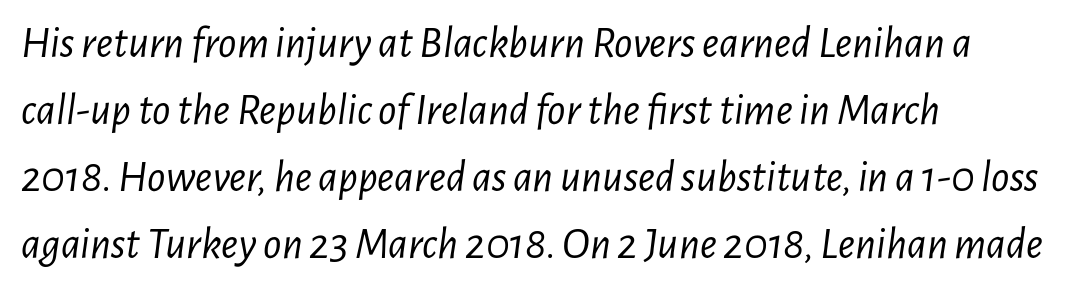
The image shows 45 px light, condensed type, italic (leaning right); set left-aligned, normal line spacing (1.49x), normal letter spacing, not underlined; low stroke contrast and a medium x-height.
